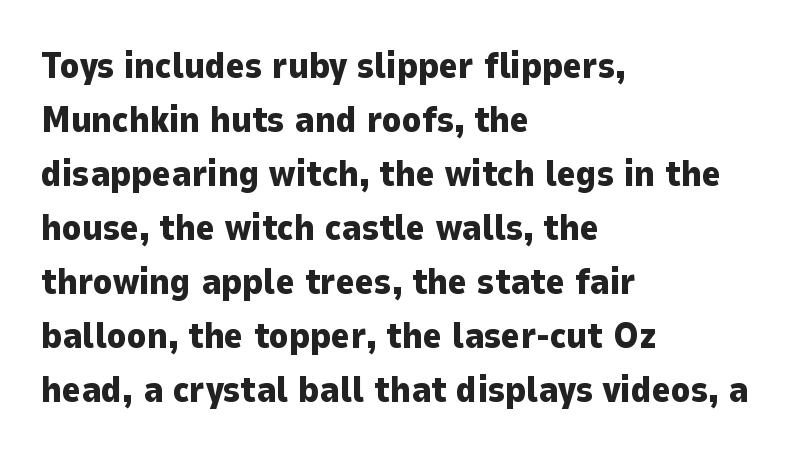
The image shows 36 px heavy sans-serif type, upright; set left-aligned, normal line spacing (1.5x), normal letter spacing, not underlined; low stroke contrast and a medium x-height.
